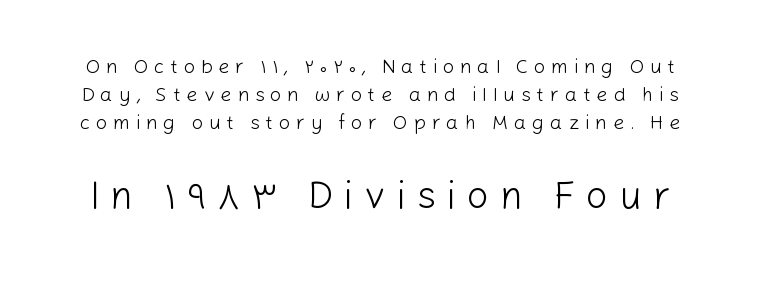
{"serif": "no", "italic": "no", "bold": "no", "weight": "light", "width": "normal", "stroke_contrast": "low", "x_height": "medium", "monospaced": "no", "underline": "no", "line_spacing": "normal", "line_spacing_ratio": 1.39, "letter_spacing": "wide", "letter_spacing_em": 0.28, "larger_block": "second", "size_ratio": 1.95, "glyph_px": 39}
